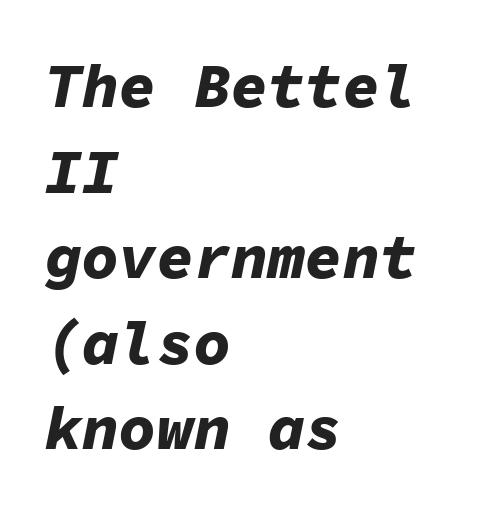
The image shows 62 px bold type, italic (leaning right), monospaced; set left-aligned, normal line spacing (1.38x), normal letter spacing, not underlined; low stroke contrast and a medium x-height.
